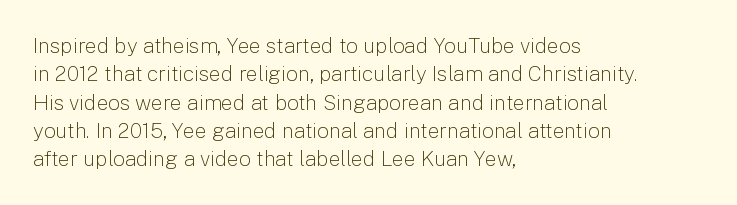
Q: Is the text bold? A: No.
Q: Is the text italic (slanted)? A: No, it is upright.
Q: Is the text underlined? A: No.
Q: How is the paragraph aligned? A: Left-aligned.
Q: Is the spacing between letters normal or unusually wide? A: Normal.
Q: Is the spacing between lines tight, normal or loose? A: Normal.
